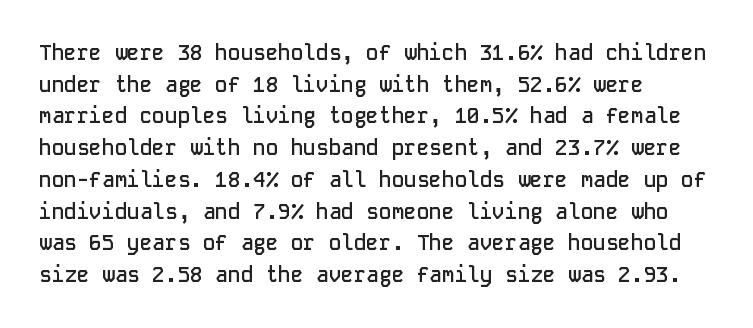
Q: Is the text bold? A: Semi-bold.
Q: Is the text italic (slanted)? A: No, it is upright.
Q: Is the text underlined? A: No.
Q: How is the paragraph aligned? A: Left-aligned.
Q: Is the spacing between letters normal or unusually wide? A: Normal.
Q: Is the spacing between lines tight, normal or loose? A: Normal.
